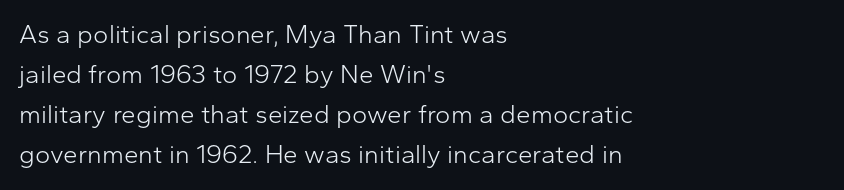
The image shows 26 px text type, upright; set left-aligned, normal line spacing (1.54x), normal letter spacing, not underlined.
